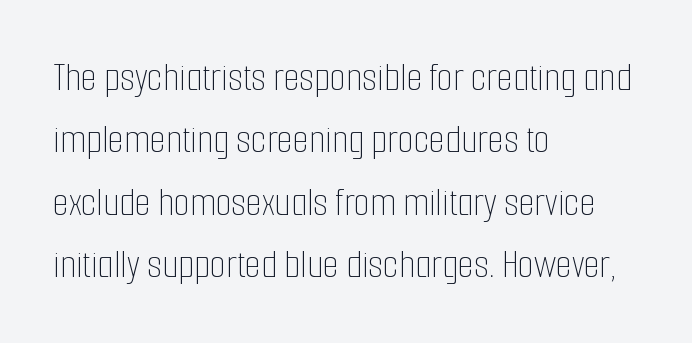
Posture: straight, roman, zero tilt. The space between consecutive lines is moderate. Line beginnings align vertically; line endings do not. Letter spacing: default. Is this a heavy cut? Hardly; it is regular or lighter. Looks like regular typesetting: each glyph gets only the width it needs.
